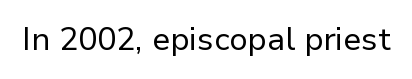
The rendering keeps characters at their native spacing. Each letter's strokes conclude bluntly, with no projecting serifs. Heaviness? Minimal to ordinary, like unemphasized prose. Clear beneath every line of the passage. Character widths vary here, with narrow letters taking less room than wide ones.
